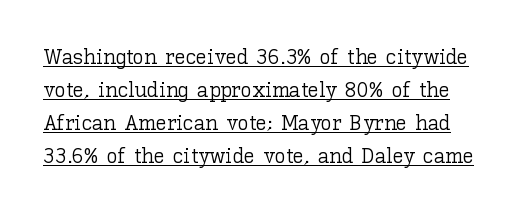
Q: Is the text bold? A: No.
Q: Is the text italic (slanted)? A: No, it is upright.
Q: Is the text underlined? A: Yes.
Q: Is the spacing between letters normal or unusually wide? A: Normal.
Q: Is the spacing between lines tight, normal or loose? A: Normal.
